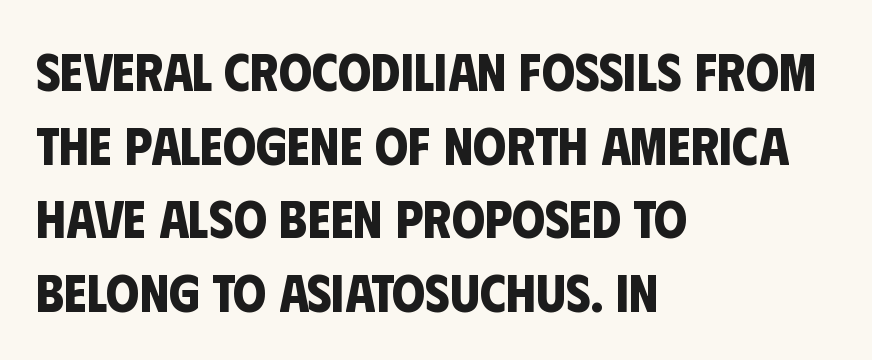
{"serif": "no", "bold": "yes", "weight": "bold", "width": "condensed", "stroke_contrast": "low", "x_height": "large", "monospaced": "no", "underline": "no", "align": "left", "line_spacing": "normal", "line_spacing_ratio": 1.39, "letter_spacing": "normal", "letter_spacing_em": 0.0, "glyph_px": 53}
